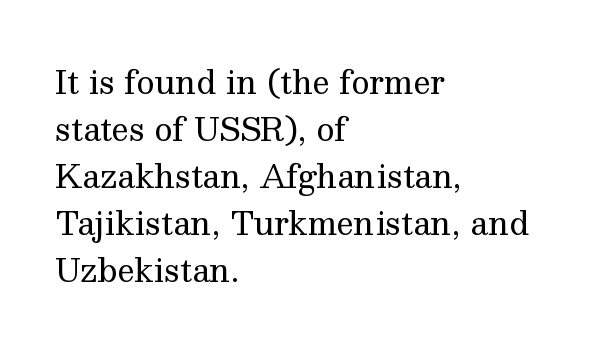
{"serif": "yes", "italic": "no", "bold": "no", "weight": "regular", "width": "normal", "stroke_contrast": "medium", "x_height": "medium", "monospaced": "no", "underline": "no", "align": "left", "line_spacing": "normal", "line_spacing_ratio": 1.52, "letter_spacing": "normal", "letter_spacing_em": 0.0, "glyph_px": 31}
